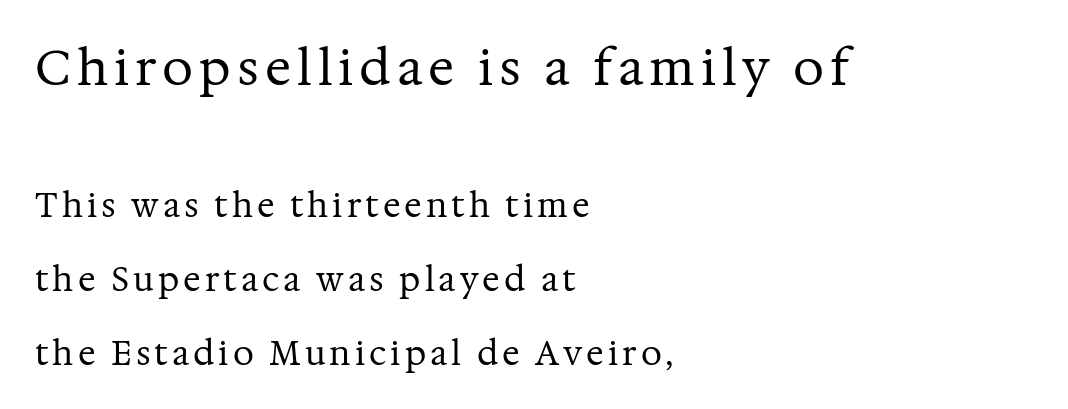
Q: Is the text bold? A: No.
Q: Is the text italic (slanted)? A: No, it is upright.
Q: Is the typeface a serif or a sans-serif typeface? A: Serif.
Q: Is the text underlined? A: No.
Q: How is the paragraph aligned? A: Left-aligned.
Q: Is the spacing between lines tight, normal or loose? A: Loose.
Q: Which block of text is set in a larger size, the first (top) or the second (bottom)? A: The first (top) one.
Q: Width (condensed, normal, or wide)? A: Normal.
Q: Stroke contrast? A: Medium.
Q: x-height? A: Medium.
Q: Monospaced? A: No.
